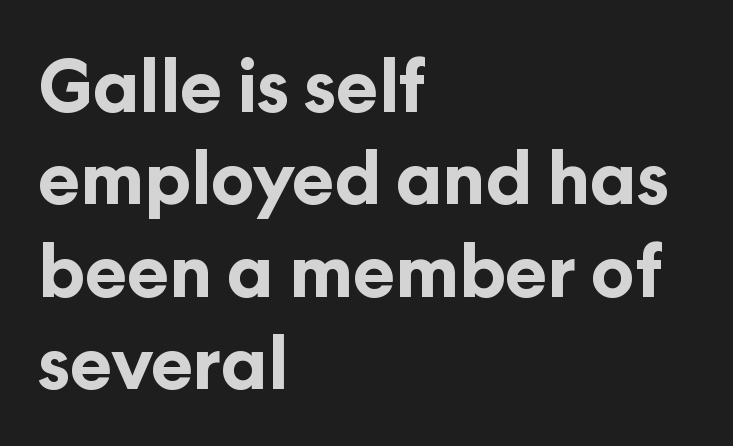
Q: Is the text bold? A: Yes.
Q: Is the text italic (slanted)? A: No, it is upright.
Q: Is the typeface a serif or a sans-serif typeface? A: Sans-serif.
Q: Is the text underlined? A: No.
Q: How is the paragraph aligned? A: Left-aligned.
Q: Is the spacing between letters normal or unusually wide? A: Normal.
Q: Is the spacing between lines tight, normal or loose? A: Normal.
Q: Width (condensed, normal, or wide)? A: Normal.
Q: Stroke contrast? A: Low.
Q: x-height? A: Medium.
Q: Monospaced? A: No.
